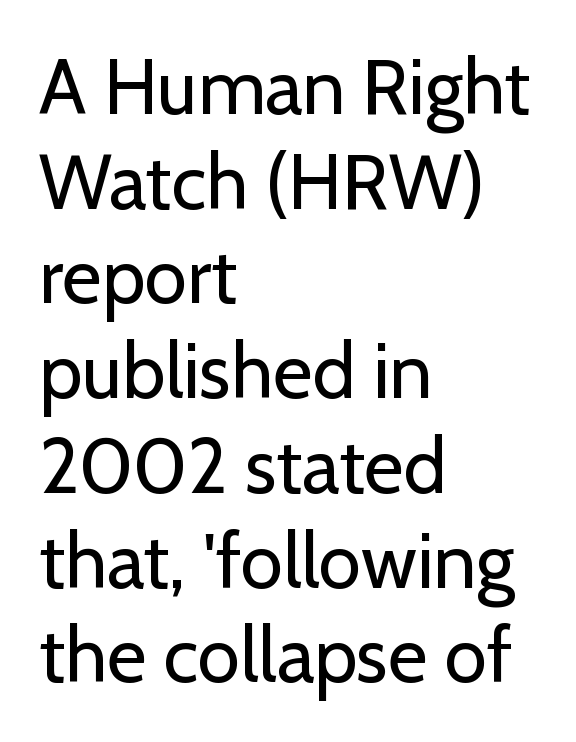
Q: Is the text bold? A: No.
Q: Is the text italic (slanted)? A: No, it is upright.
Q: Is the typeface a serif or a sans-serif typeface? A: Sans-serif.
Q: Is the text underlined? A: No.
Q: How is the paragraph aligned? A: Left-aligned.
Q: Is the spacing between letters normal or unusually wide? A: Normal.
Q: Width (condensed, normal, or wide)? A: Normal.
Q: Stroke contrast? A: Low.
Q: x-height? A: Medium.
Q: Monospaced? A: No.
